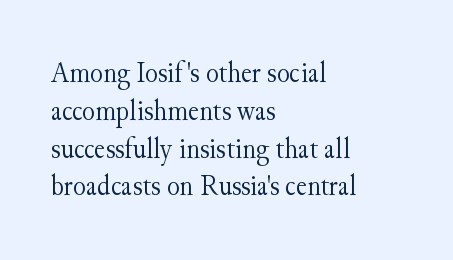
The image shows 30 px light serif type, upright; set left-aligned, normal line spacing (1.26x), normal letter spacing, not underlined; medium stroke contrast and a small x-height.
